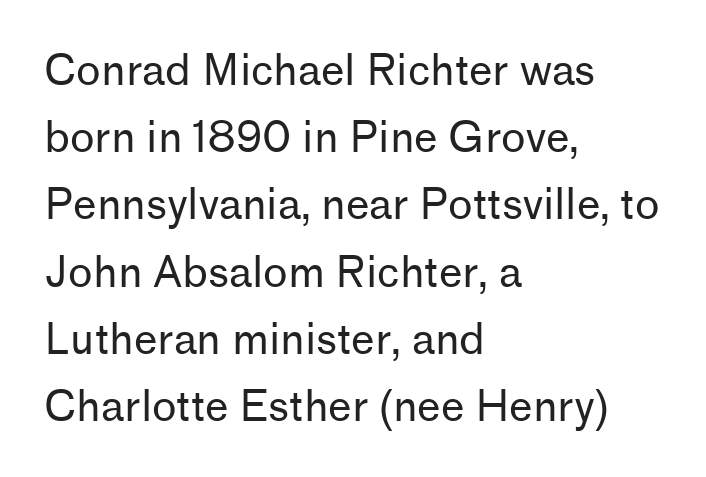
Q: Is the text bold? A: No.
Q: Is the text italic (slanted)? A: No, it is upright.
Q: Is the typeface a serif or a sans-serif typeface? A: Sans-serif.
Q: Is the text underlined? A: No.
Q: How is the paragraph aligned? A: Left-aligned.
Q: Is the spacing between letters normal or unusually wide? A: Normal.
Q: Is the spacing between lines tight, normal or loose? A: Normal.
Q: Width (condensed, normal, or wide)? A: Normal.
Q: Stroke contrast? A: Low.
Q: x-height? A: Medium.
Q: Monospaced? A: No.
